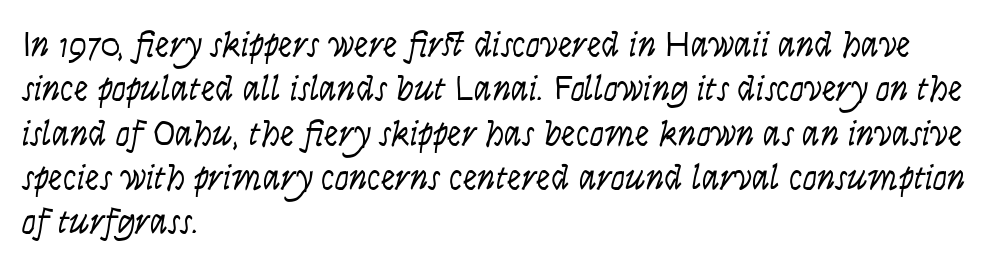
Caption: standard tracking, unaltered. Horizontally, the lines are justified to the leading edge only. Type without underlining. Italic: yes, the glyphs are oblique. A typesetter would call this proportional, since set widths differ per character.
